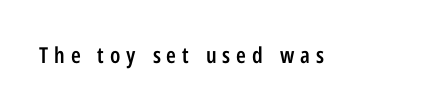
{"italic": "no", "bold": "semi", "underline": "no", "letter_spacing": "wide", "letter_spacing_em": 0.27, "glyph_px": 22}
